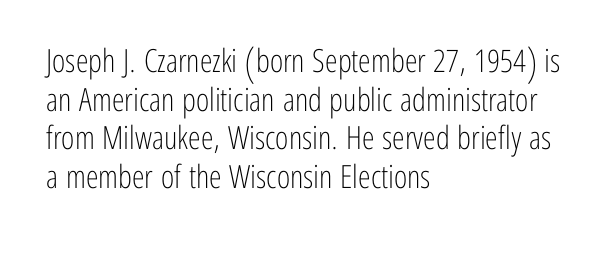
The image shows 32 px light, condensed sans-serif type, upright; set left-aligned, line spacing 1.21x, normal letter spacing, not underlined; low stroke contrast and a medium x-height.
